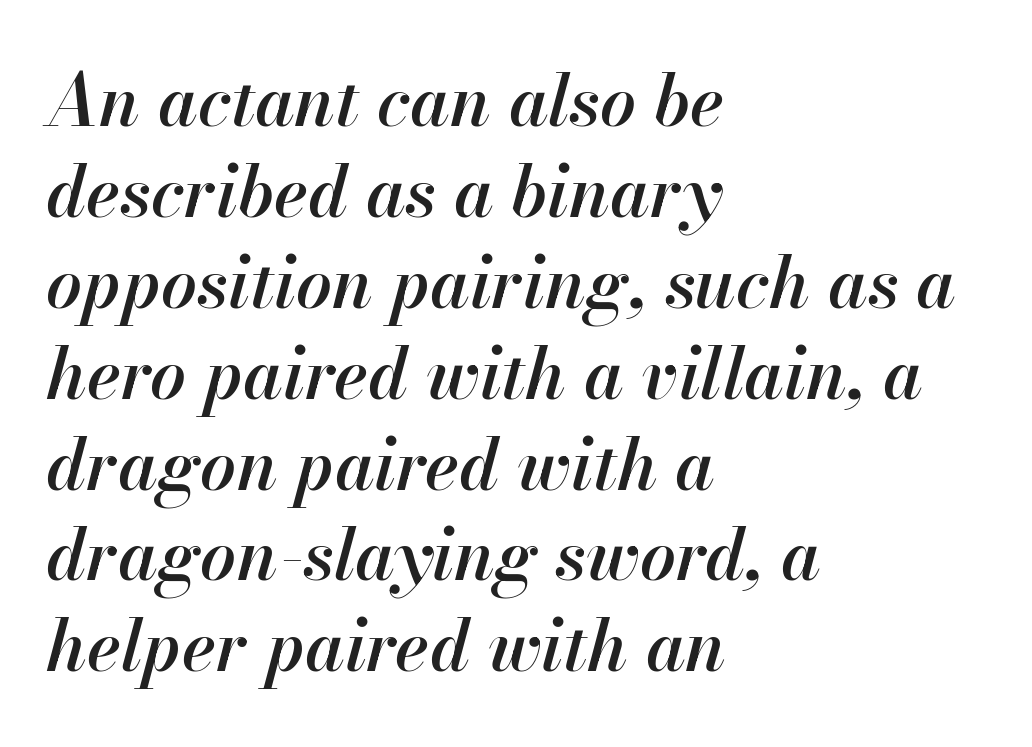
The passage is arranged the way most books set body copy — flush left. Does the weight exceed regular? Yes, but only to semibold. The gap between lines stays unmarked. The letters sit at their default tracking, neither squeezed nor spread. This block has exactly the height ordinary leading produces. Is this a fixed-width face? No — the glyphs have proportional, varying widths.
